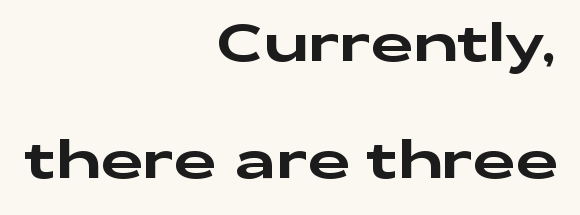
The image shows 53 px wide sans-serif type, upright; set right-aligned, loose line spacing (2.21x), normal letter spacing, not underlined; low stroke contrast and a medium x-height.
